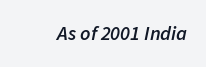
The image shows 20 px text type, italic (leaning right); set normal letter spacing, not underlined.
